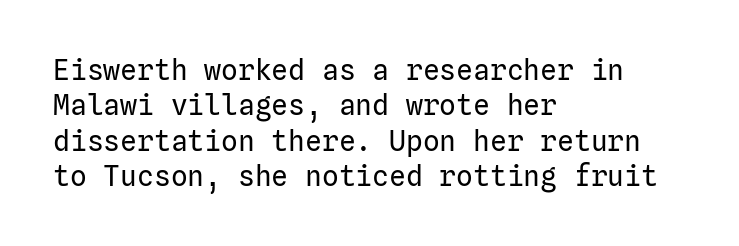
{"serif": "no", "italic": "no", "bold": "no", "weight": "regular", "width": "normal", "stroke_contrast": "low", "x_height": "medium", "underline": "no", "align": "left", "line_spacing": "normal", "line_spacing_ratio": 1.26, "letter_spacing": "normal", "letter_spacing_em": 0.0, "glyph_px": 28}
